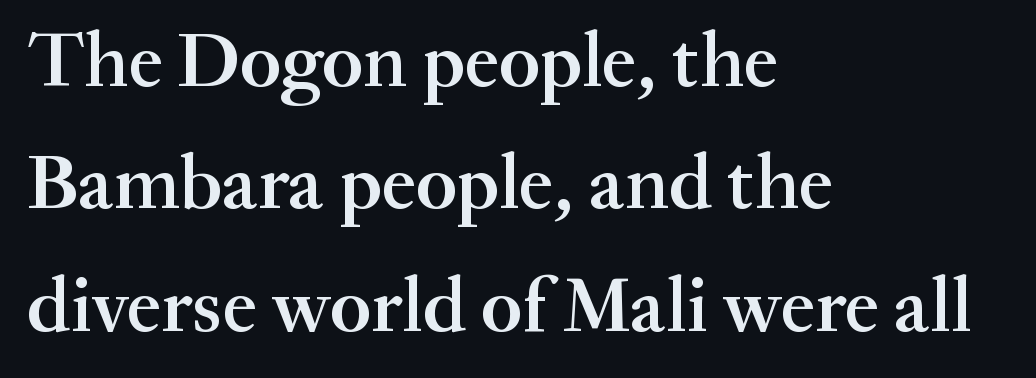
{"serif": "yes", "italic": "no", "bold": "semi", "weight": "semibold", "width": "normal", "stroke_contrast": "medium", "x_height": "small", "monospaced": "no", "underline": "no", "align": "left", "line_spacing": "normal", "line_spacing_ratio": 1.57, "letter_spacing": "normal", "letter_spacing_em": 0.0, "glyph_px": 78}
